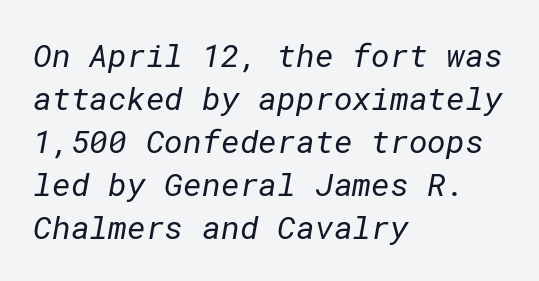
Q: Is the text bold? A: No.
Q: Is the typeface a serif or a sans-serif typeface? A: Sans-serif.
Q: Is the text underlined? A: No.
Q: How is the paragraph aligned? A: Left-aligned.
Q: Is the spacing between letters normal or unusually wide? A: Normal.
Q: Is the spacing between lines tight, normal or loose? A: Normal.
Q: Width (condensed, normal, or wide)? A: Normal.
Q: Stroke contrast? A: Low.
Q: x-height? A: Medium.
